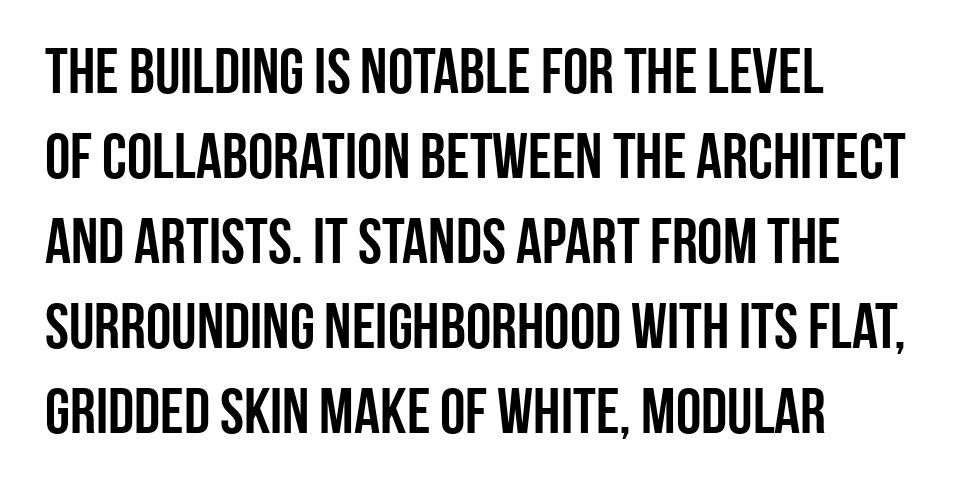
Q: Is the text italic (slanted)? A: No, it is upright.
Q: Is the typeface a serif or a sans-serif typeface? A: Sans-serif.
Q: Is the text underlined? A: No.
Q: How is the paragraph aligned? A: Left-aligned.
Q: Is the spacing between letters normal or unusually wide? A: Normal.
Q: Is the spacing between lines tight, normal or loose? A: Normal.
Q: Width (condensed, normal, or wide)? A: Condensed.
Q: Stroke contrast? A: Low.
Q: x-height? A: Large.
Q: Monospaced? A: No.
